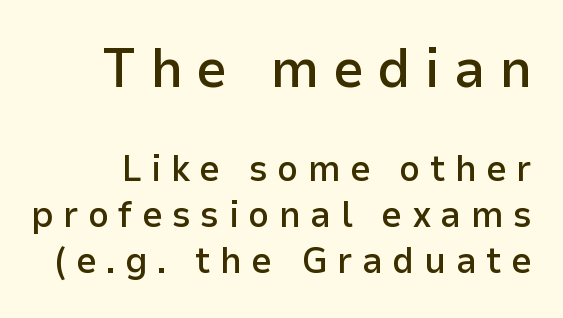
The space beneath each line is pristine and unruled. Bigger letters appear in the top chunk; the bottom chunk is reduced. Every letter is mildly thick-stroked: semibold rather than bold. The type sits square on the baseline with zero lean.
